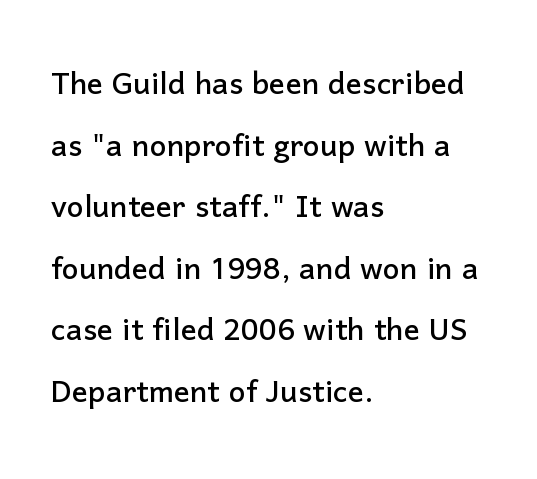
The image shows 40 px sans-serif type, upright; set left-aligned, normal line spacing (1.54x), normal letter spacing, not underlined; low stroke contrast and a medium x-height.
